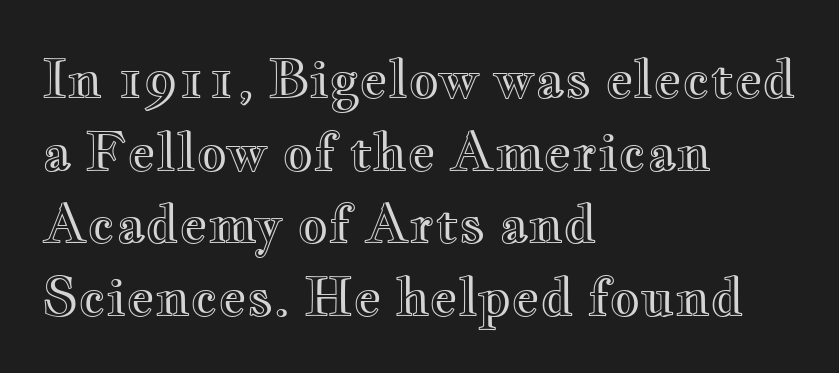
{"italic": "no", "width": "wide", "x_height": "small", "monospaced": "no", "underline": "no", "align": "left", "line_spacing": "normal", "line_spacing_ratio": 1.37, "letter_spacing": "normal", "letter_spacing_em": 0.0, "glyph_px": 53}
